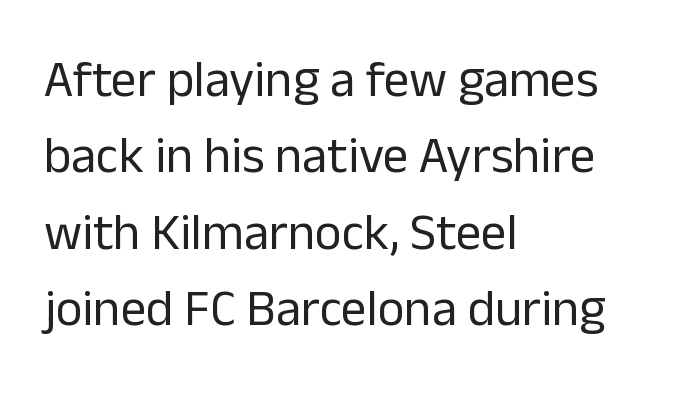
Unlike a traditional serif, this face leaves its strokes unadorned. If you measured baseline to baseline, you'd find a middling distance. Type without underlining. The passage shown is typed in a proportional face where columns would drift.
